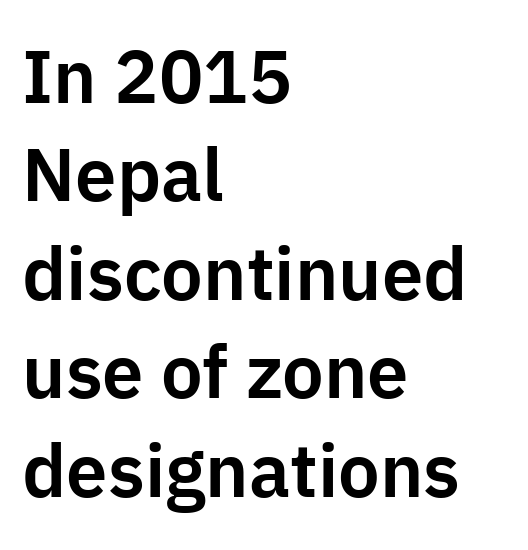
{"serif": "no", "italic": "no", "width": "normal", "stroke_contrast": "low", "x_height": "medium", "monospaced": "no", "underline": "no", "align": "left", "line_spacing": "normal", "line_spacing_ratio": 1.33, "letter_spacing": "normal", "letter_spacing_em": 0.0, "glyph_px": 74}
